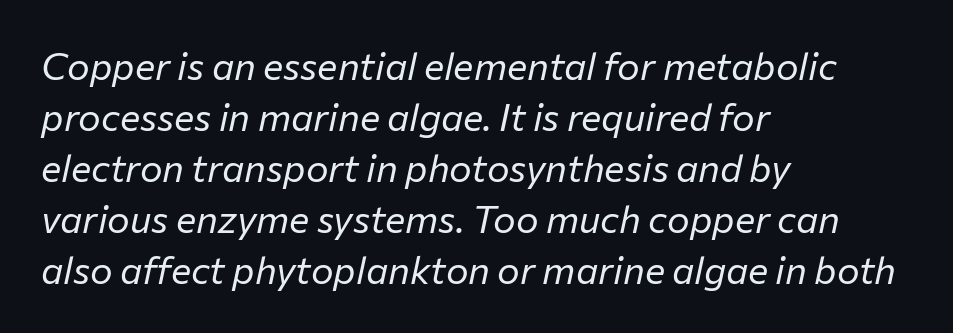
This is oblique type, the kind used for emphasis or titles. The letters sit at their default tracking, neither squeezed nor spread. Note the varied advance widths — an 'i' is clearly narrower than an 'm'. Stroke mass is kept to a normal reading level or below. Horizontally, the lines are justified to the leading edge only.
